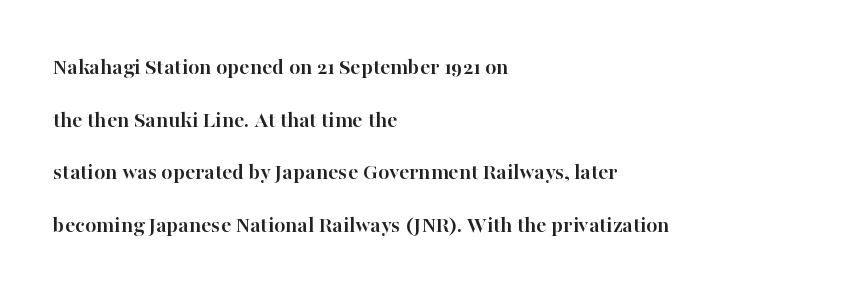
{"italic": "no", "bold": "yes", "underline": "no", "align": "left", "line_spacing": "loose", "line_spacing_ratio": 2.29, "letter_spacing": "normal", "letter_spacing_em": 0.0, "glyph_px": 23}
